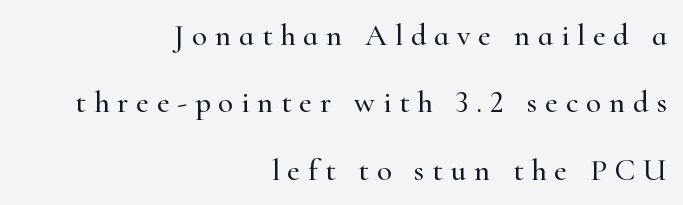
This sample trades compactness for vertical openness between lines. Posture: vertical. The horizontal fit of the characters is loose and conspicuously gappy. Leftover space on each line is placed entirely before the opening word. These lines are rendered in a variable-pitch font.
